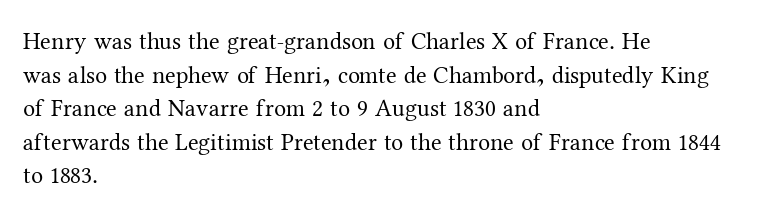
{"italic": "no", "bold": "no", "underline": "no", "align": "left", "line_spacing": "normal", "line_spacing_ratio": 1.4, "letter_spacing": "normal", "letter_spacing_em": 0.0, "glyph_px": 24}
